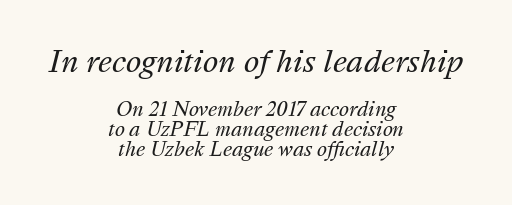
{"italic": "yes", "lean": "right", "slant_degrees": 16, "bold": "no", "weight": "regular", "width": "normal", "stroke_contrast": "medium", "x_height": "medium", "monospaced": "no", "underline": "no", "align": "center", "line_spacing": "tight", "line_spacing_ratio": 1.05, "letter_spacing": "normal", "letter_spacing_em": 0.0, "larger_block": "first", "size_ratio": 1.53, "glyph_px": 29}
